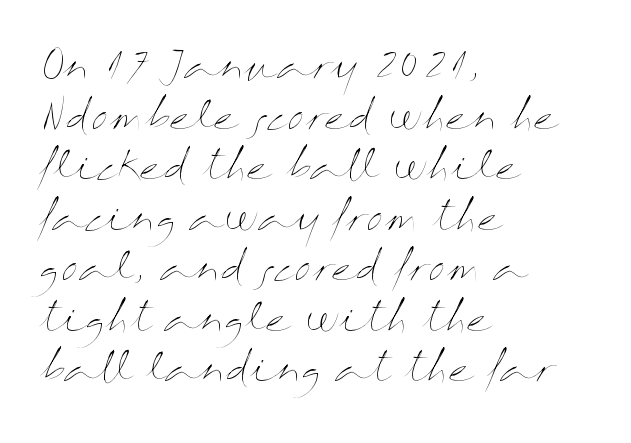
Q: Is the text bold? A: No.
Q: Is the text italic (slanted)? A: Yes.
Q: Is the text underlined? A: No.
Q: How is the paragraph aligned? A: Left-aligned.
Q: Is the spacing between letters normal or unusually wide? A: Normal.
Q: Is the spacing between lines tight, normal or loose? A: Normal.
Q: Width (condensed, normal, or wide)? A: Wide.
Q: Stroke contrast? A: Medium.
Q: x-height? A: Medium.
Q: Monospaced? A: No.
